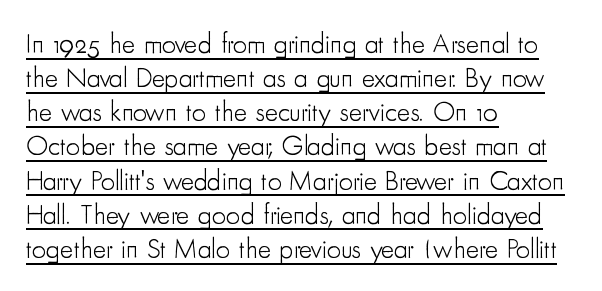
The image shows 28 px light, condensed sans-serif type, upright; set left-aligned, line spacing 1.22x, normal letter spacing, underlined; low stroke contrast and a small x-height.
